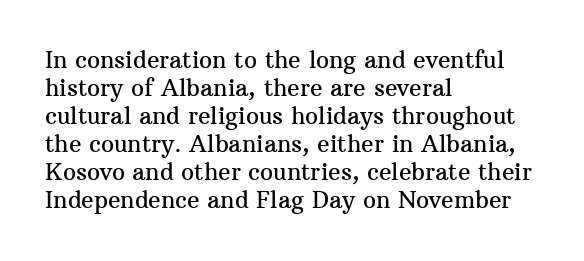
Look at the tracking — it's just the regular setting, nothing added. Caption: multi-line text, flush left, ragged right. Notice how the stems are strictly vertical — no italics here. A clean baseline with only descenders dipping below it.
